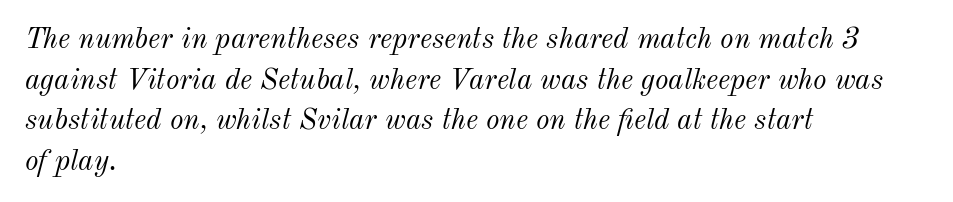
The image shows 29 px light type, italic (leaning right); set left-aligned, normal line spacing (1.4x), normal letter spacing, not underlined; medium stroke contrast and a small x-height.
